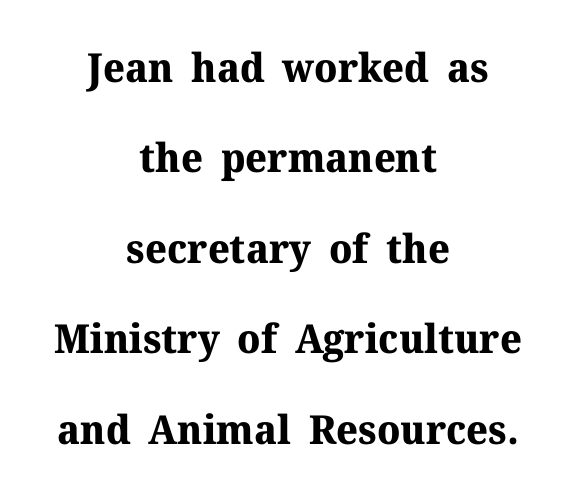
Q: Is the text bold? A: Yes.
Q: Is the text italic (slanted)? A: No, it is upright.
Q: Is the typeface a serif or a sans-serif typeface? A: Serif.
Q: Is the text underlined? A: No.
Q: How is the paragraph aligned? A: Centered.
Q: Is the spacing between letters normal or unusually wide? A: Normal.
Q: Is the spacing between lines tight, normal or loose? A: Loose.
Q: Width (condensed, normal, or wide)? A: Normal.
Q: Stroke contrast? A: Medium.
Q: x-height? A: Medium.
Q: Monospaced? A: No.
